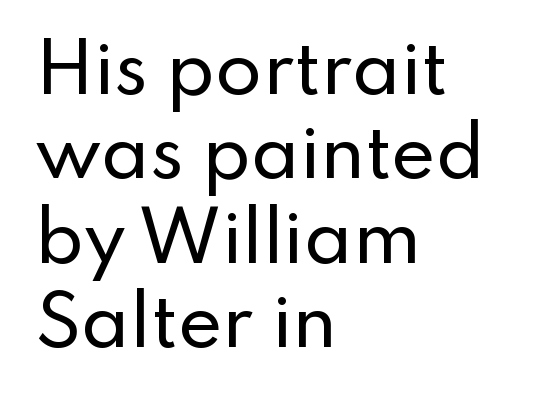
Q: Is the text italic (slanted)? A: No, it is upright.
Q: Is the typeface a serif or a sans-serif typeface? A: Sans-serif.
Q: Is the text underlined? A: No.
Q: How is the paragraph aligned? A: Left-aligned.
Q: Is the spacing between letters normal or unusually wide? A: Normal.
Q: Width (condensed, normal, or wide)? A: Normal.
Q: Stroke contrast? A: Low.
Q: x-height? A: Small.
Q: Monospaced? A: No.
